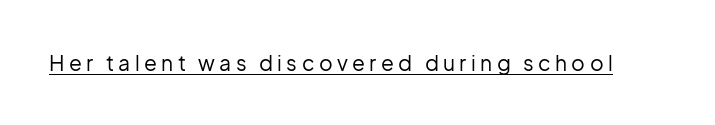
The image shows 21 px text type, upright; set unusually wide letter spacing (+0.21 em), underlined.
